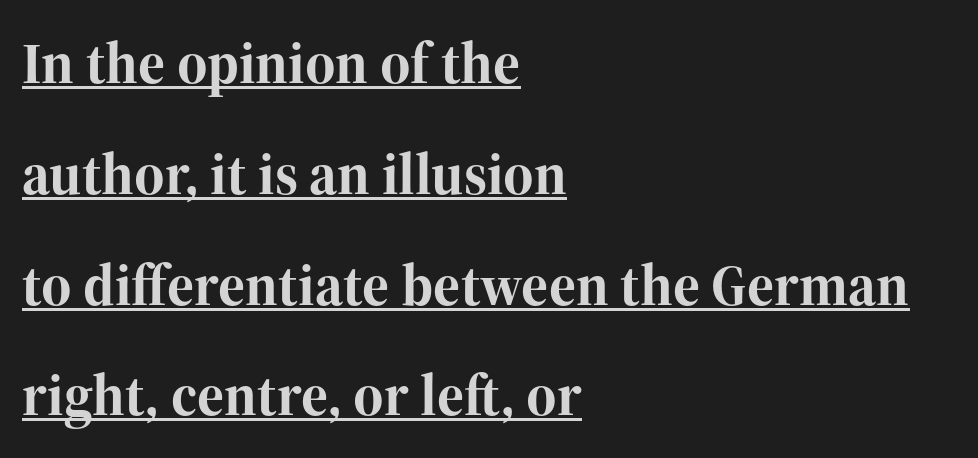
The image shows 58 px bold serif type, upright; set left-aligned, loose line spacing (1.91x), normal letter spacing, underlined; high stroke contrast and a medium x-height.
